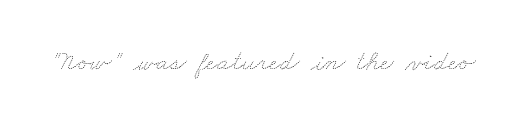
The image shows 28 px thin, wide type; set normal letter spacing, not underlined; medium stroke contrast and a small x-height.
